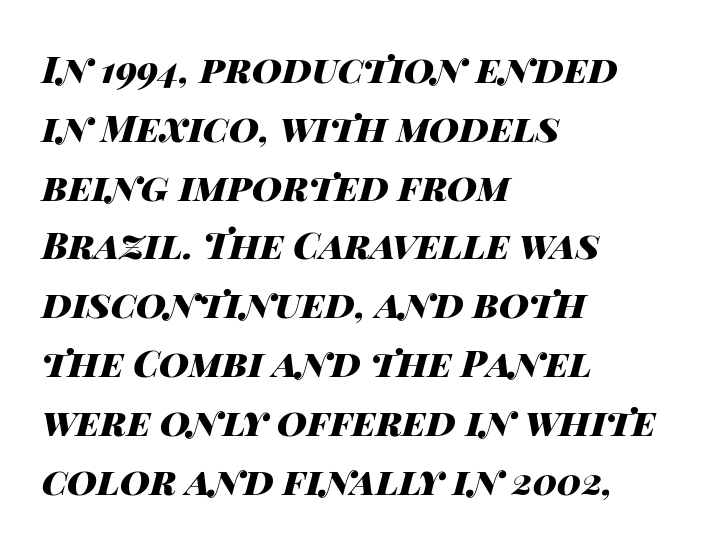
{"italic": "yes", "lean": "right", "slant_degrees": 14, "bold": "yes", "weight": "heavy", "width": "wide", "stroke_contrast": "high", "x_height": "large", "monospaced": "no", "underline": "no", "align": "left", "line_spacing": "normal", "line_spacing_ratio": 1.59, "letter_spacing": "normal", "letter_spacing_em": 0.0, "glyph_px": 37}
